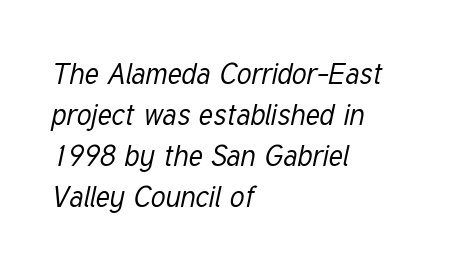
{"italic": "yes", "lean": "right", "slant_degrees": 12, "bold": "no", "weight": "regular", "width": "condensed", "stroke_contrast": "low", "x_height": "medium", "monospaced": "no", "underline": "no", "align": "left", "line_spacing": "normal", "line_spacing_ratio": 1.41, "letter_spacing": "normal", "letter_spacing_em": 0.0, "glyph_px": 29}
